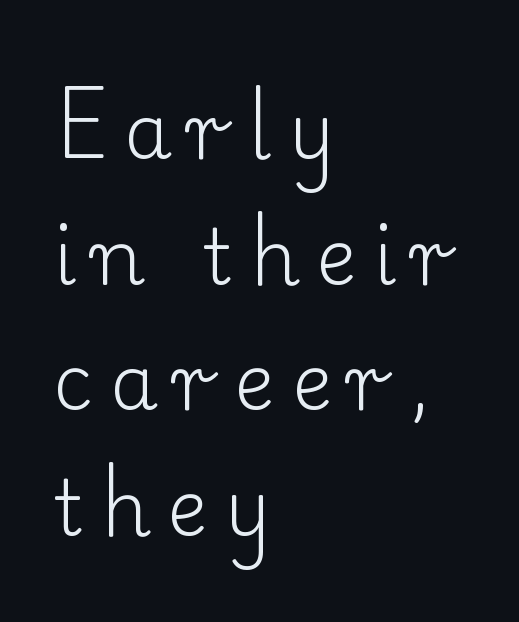
The typesetting does not lean heavy: it is not bold. Vertical spacing — default. Rule under the text: the space is simply empty.
